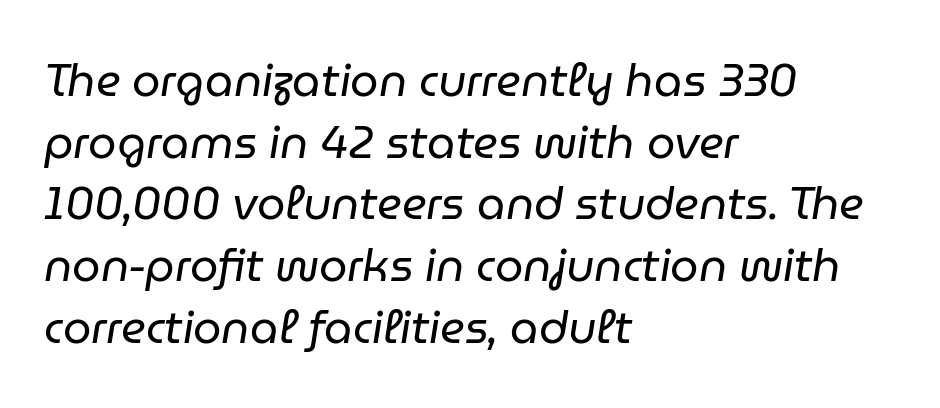
The image shows 45 px regular-weight type, italic (leaning right); set left-aligned, normal line spacing (1.37x), normal letter spacing, not underlined; low stroke contrast and a medium x-height.
